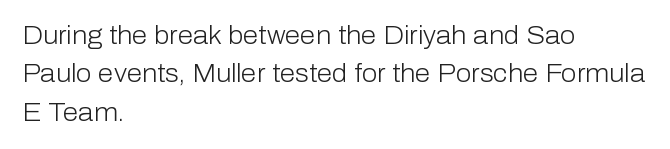
The image shows 25 px text type, upright; set left-aligned, normal line spacing (1.54x), normal letter spacing, not underlined.
